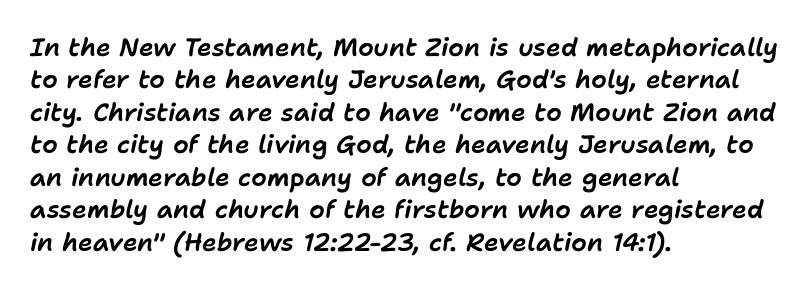
The typesetter chose a ragged-right arrangement here. Designer's note — italics engaged. Words appear dense and cohesive because spacing is normal. Notice how descenders clear the ascenders below comfortably — that's standard leading. The area under the type is left untouched.
